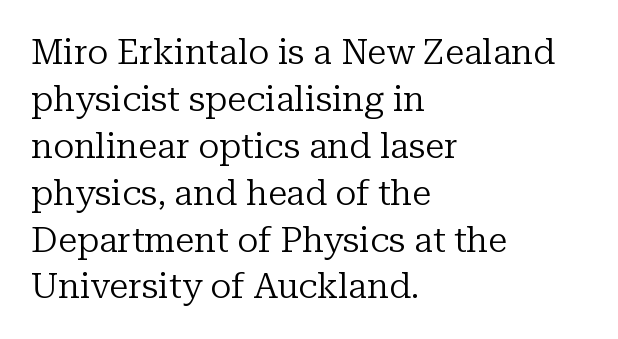
Q: Is the text bold? A: No.
Q: Is the text italic (slanted)? A: No, it is upright.
Q: Is the typeface a serif or a sans-serif typeface? A: Serif.
Q: Is the text underlined? A: No.
Q: How is the paragraph aligned? A: Left-aligned.
Q: Is the spacing between letters normal or unusually wide? A: Normal.
Q: Is the spacing between lines tight, normal or loose? A: Normal.
Q: Width (condensed, normal, or wide)? A: Normal.
Q: Stroke contrast? A: Low.
Q: x-height? A: Medium.
Q: Monospaced? A: No.
